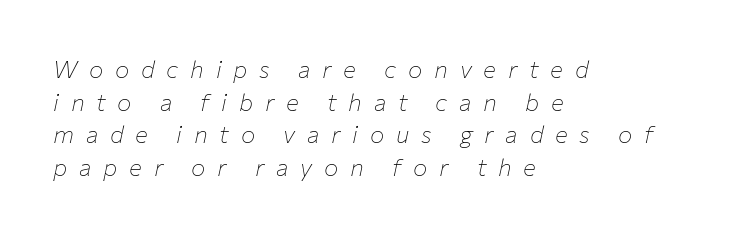
The image shows 24 px text type, italic (leaning right); set left-aligned, normal line spacing (1.36x), unusually wide letter spacing (+0.49 em), not underlined.
